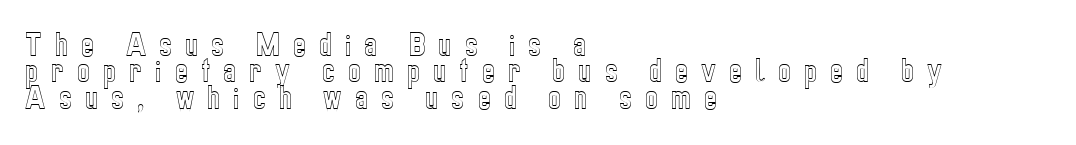
{"italic": "no", "underline": "no", "align": "left", "line_spacing": "tight", "line_spacing_ratio": 0.98, "letter_spacing": "wide", "letter_spacing_em": 0.49, "glyph_px": 27}
